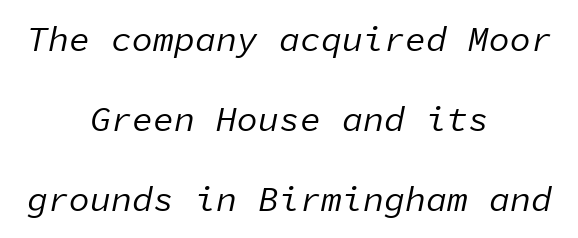
{"italic": "yes", "lean": "right", "slant_degrees": 11, "bold": "no", "weight": "regular", "width": "normal", "stroke_contrast": "low", "x_height": "medium", "monospaced": "yes", "underline": "no", "align": "center", "line_spacing": "loose", "line_spacing_ratio": 2.29, "letter_spacing": "normal", "letter_spacing_em": 0.0, "glyph_px": 35}
